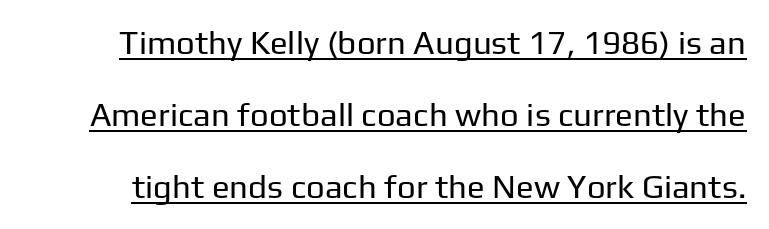
The image shows 33 px regular-weight sans-serif type, upright; set loose line spacing (2.18x), normal letter spacing, underlined; low stroke contrast and a medium x-height.
